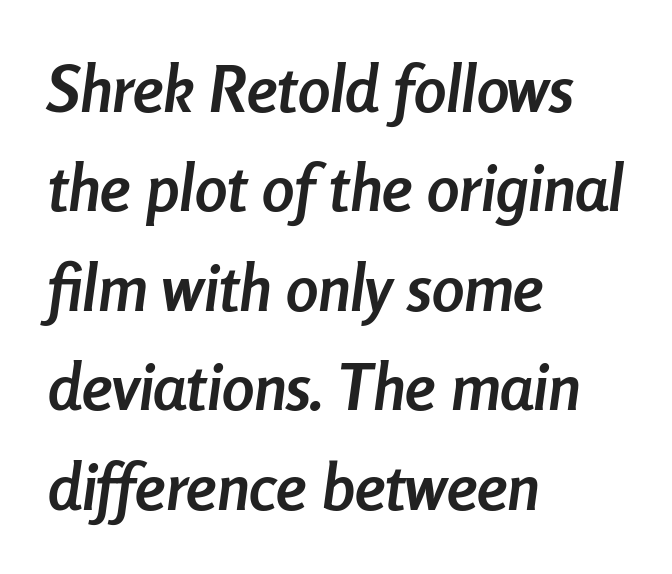
The image shows 65 px semibold, condensed type, italic (leaning right); set left-aligned, normal line spacing (1.53x), normal letter spacing, not underlined; low stroke contrast and a medium x-height.
